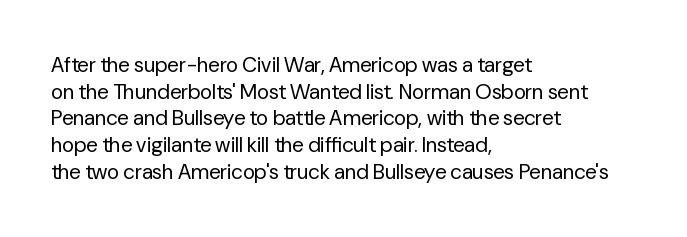
{"italic": "no", "bold": "no", "underline": "no", "align": "left", "line_spacing": "normal", "line_spacing_ratio": 1.27, "letter_spacing": "normal", "letter_spacing_em": 0.0, "glyph_px": 21}
